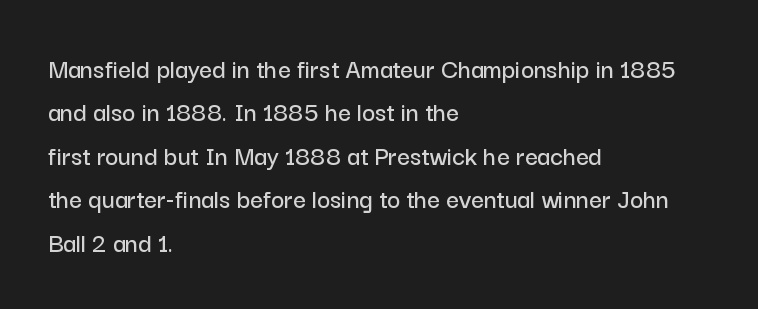
Characters remain perfectly vertical along every line. Looks like regular typesetting: each glyph gets only the width it needs. Stroke terminals: plain, sans-serif. The line-height multiplier appears to be the usual default.
